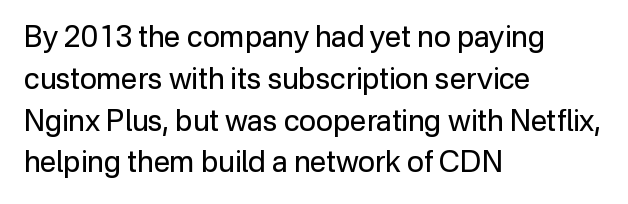
The image shows 29 px regular-weight sans-serif type, upright; set left-aligned, normal line spacing (1.44x), normal letter spacing, not underlined; low stroke contrast and a medium x-height.
